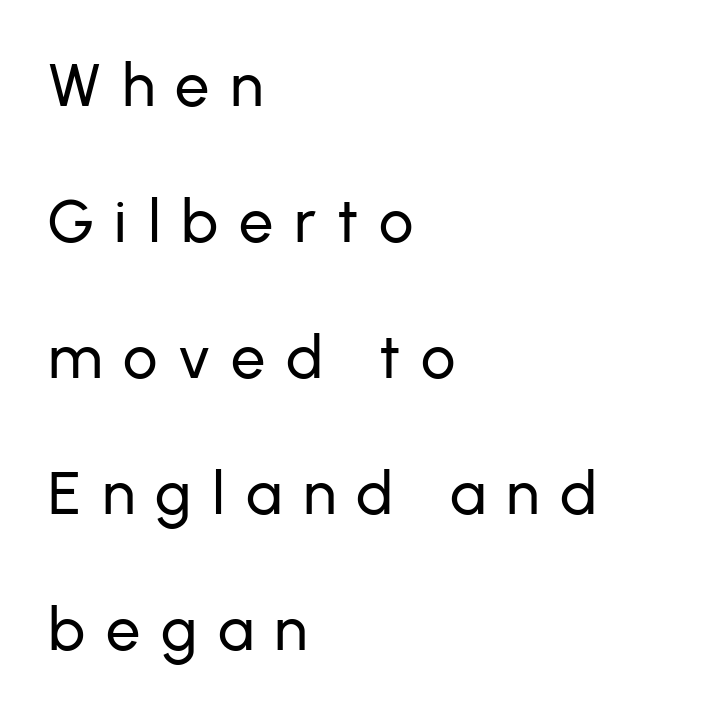
{"serif": "no", "italic": "no", "width": "normal", "stroke_contrast": "low", "x_height": "medium", "monospaced": "no", "underline": "no", "align": "left", "line_spacing": "loose", "line_spacing_ratio": 2.23, "letter_spacing": "wide", "letter_spacing_em": 0.34, "glyph_px": 61}
